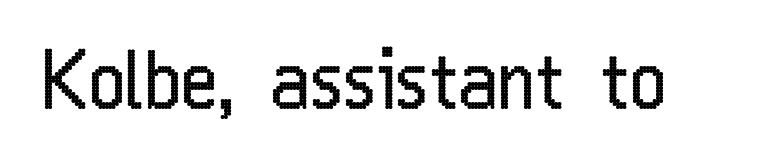
{"serif": "no", "italic": "no", "bold": "no", "weight": "regular", "width": "condensed", "stroke_contrast": "low", "x_height": "medium", "monospaced": "no", "underline": "no", "letter_spacing": "normal", "letter_spacing_em": 0.0, "glyph_px": 79}
